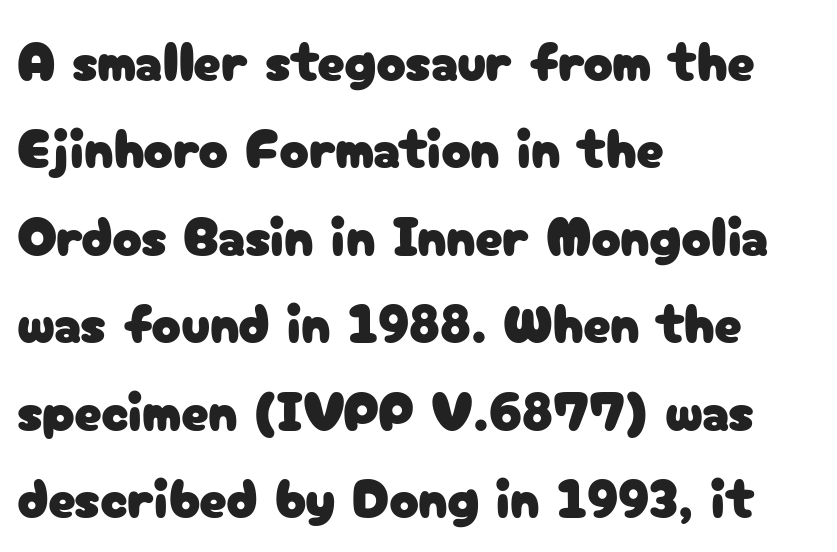
The image shows 55 px sans-serif type, upright; set left-aligned, normal line spacing (1.59x), normal letter spacing, not underlined; low stroke contrast and a medium x-height.
